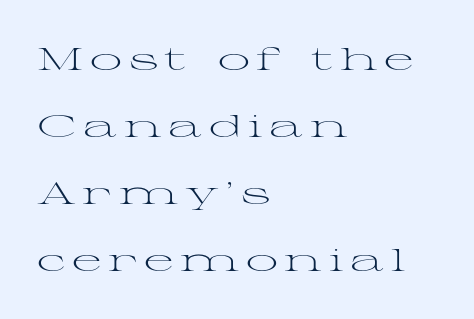
The passage shown is not bold in any degree. Horizontal alignment here is leftward, the default for most running prose. Every character sits straight up, as roman type does. Leading: increased. Observe the wide spacing: letters keep a clear distance from each other.
